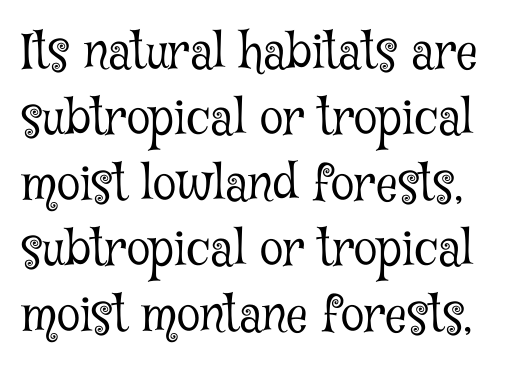
This is roman type, the default non-slanted kind. Proportional: the letters do not fall into vertical columns. This rendering features lettering with no underline. Spacing between characters is what you'd get straight out of the box. The font sits on the lighter half of the weight spectrum, regular included. A typesetter would call this leading conventional body-copy spacing.
